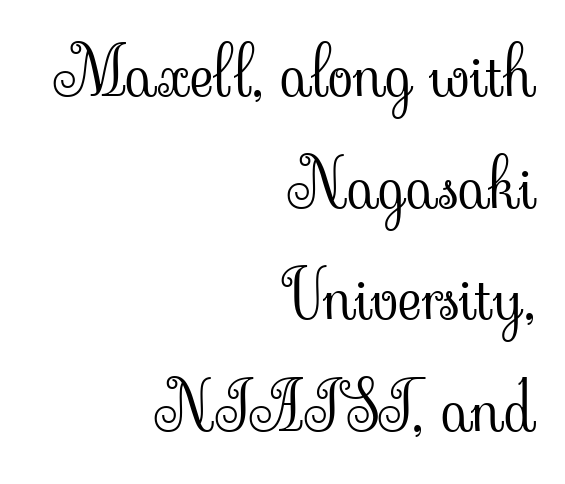
The paragraph shown leans on its right margin. Serifs: yes, visible at the terminals of the letterforms. It's the straight-up-and-down kind of type. Line spacing here is normal.
